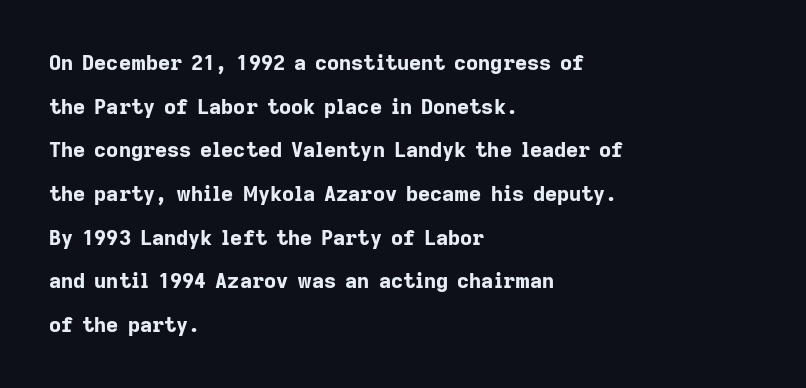
{"italic": "no", "bold": "yes", "underline": "no", "align": "left", "line_spacing": "loose", "line_spacing_ratio": 2.08, "letter_spacing": "normal", "letter_spacing_em": 0.0, "glyph_px": 21}
